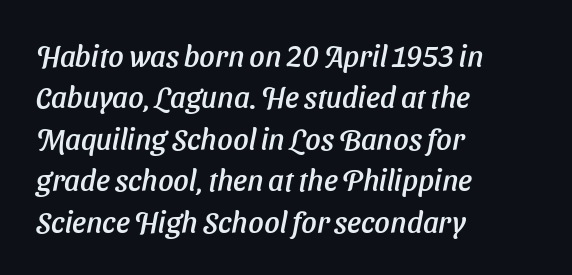
{"italic": "yes", "lean": "right", "slant_degrees": 11, "width": "normal", "stroke_contrast": "low", "x_height": "medium", "monospaced": "no", "underline": "no", "align": "left", "line_spacing": "normal", "line_spacing_ratio": 1.38, "letter_spacing": "normal", "letter_spacing_em": 0.0, "glyph_px": 30}
